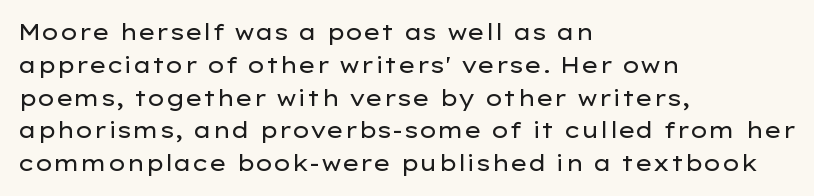
The image shows 22 px text type, upright; set left-aligned, normal line spacing (1.49x), normal letter spacing, not underlined.
